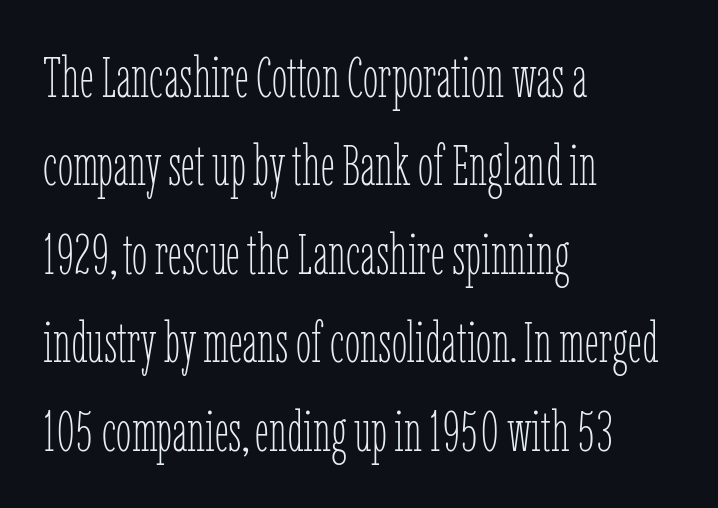
Q: Is the text bold? A: No.
Q: Is the text italic (slanted)? A: No, it is upright.
Q: Is the text underlined? A: No.
Q: How is the paragraph aligned? A: Left-aligned.
Q: Is the spacing between letters normal or unusually wide? A: Normal.
Q: Is the spacing between lines tight, normal or loose? A: Normal.
Q: Width (condensed, normal, or wide)? A: Condensed.
Q: Stroke contrast? A: Low.
Q: x-height? A: Medium.
Q: Monospaced? A: No.
